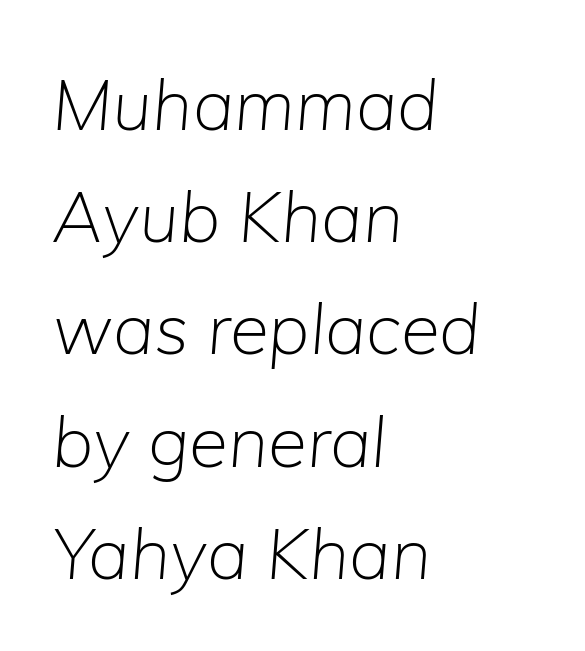
The image shows 71 px light type, italic (leaning right); set left-aligned, normal line spacing (1.58x), normal letter spacing, not underlined; low stroke contrast and a medium x-height.
